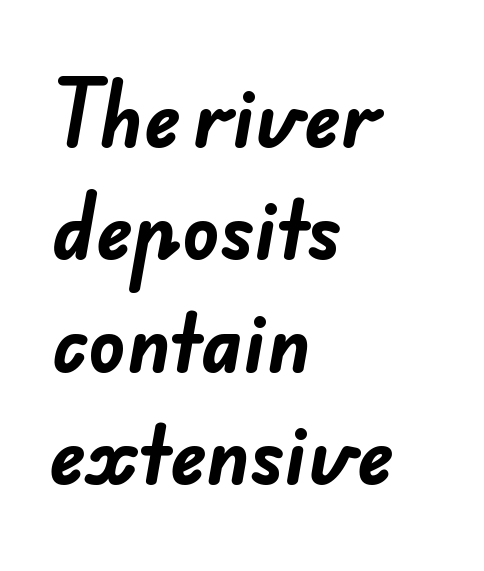
Q: Is the text bold? A: Yes.
Q: Is the typeface a serif or a sans-serif typeface? A: Sans-serif.
Q: Is the text underlined? A: No.
Q: How is the paragraph aligned? A: Left-aligned.
Q: Is the spacing between letters normal or unusually wide? A: Normal.
Q: Is the spacing between lines tight, normal or loose? A: Normal.
Q: Width (condensed, normal, or wide)? A: Normal.
Q: Stroke contrast? A: Low.
Q: x-height? A: Small.
Q: Monospaced? A: No.
